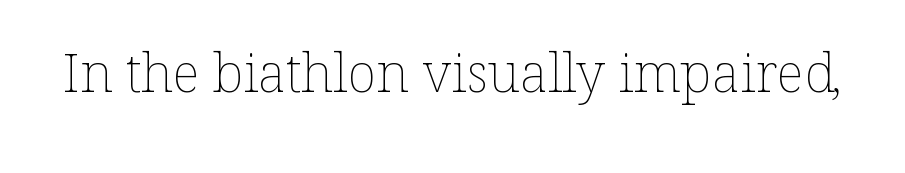
{"italic": "no", "bold": "no", "weight": "thin", "width": "normal", "stroke_contrast": "low", "x_height": "medium", "monospaced": "no", "underline": "no", "letter_spacing": "normal", "letter_spacing_em": 0.0, "glyph_px": 54}
